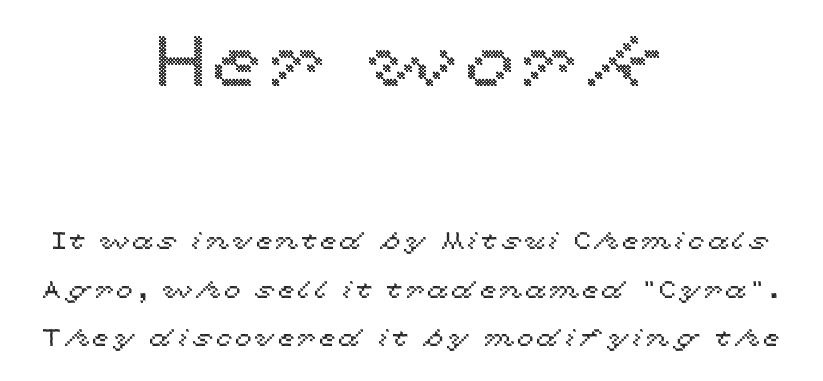
{"width": "wide", "x_height": "medium", "monospaced": "no", "underline": "no", "align": "center", "line_spacing": "loose", "line_spacing_ratio": 2.02, "larger_block": "first", "size_ratio": 2.96, "glyph_px": 71}
